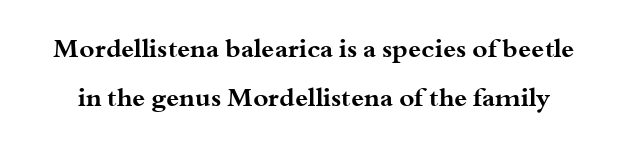
The image shows 26 px bold type, upright; set line spacing 1.87x, normal letter spacing, not underlined.
